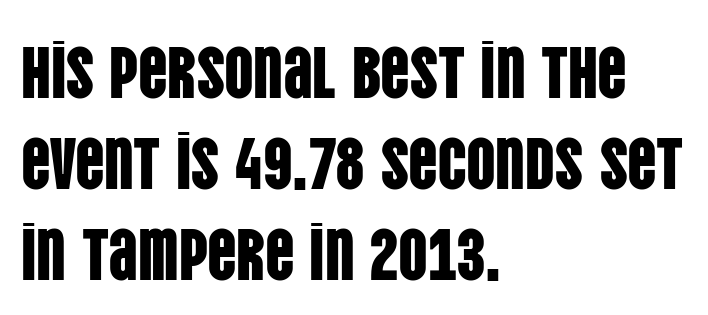
{"serif": "no", "italic": "no", "width": "condensed", "stroke_contrast": "low", "x_height": "large", "monospaced": "no", "underline": "no", "align": "left", "line_spacing": "normal", "line_spacing_ratio": 1.25, "letter_spacing": "normal", "letter_spacing_em": 0.0, "glyph_px": 73}
